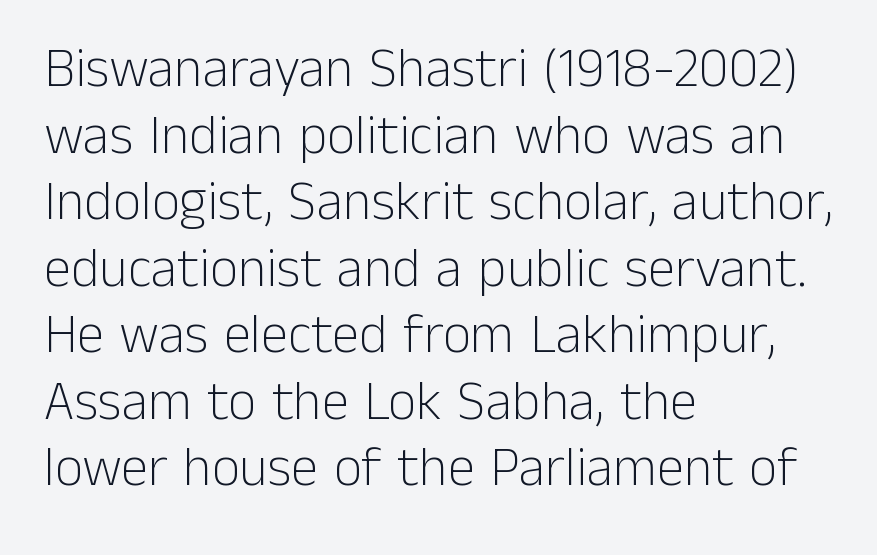
{"serif": "no", "italic": "no", "bold": "no", "weight": "light", "width": "normal", "stroke_contrast": "low", "x_height": "medium", "monospaced": "no", "underline": "no", "align": "left", "line_spacing_ratio": 1.21, "letter_spacing": "normal", "letter_spacing_em": 0.0, "glyph_px": 55}
